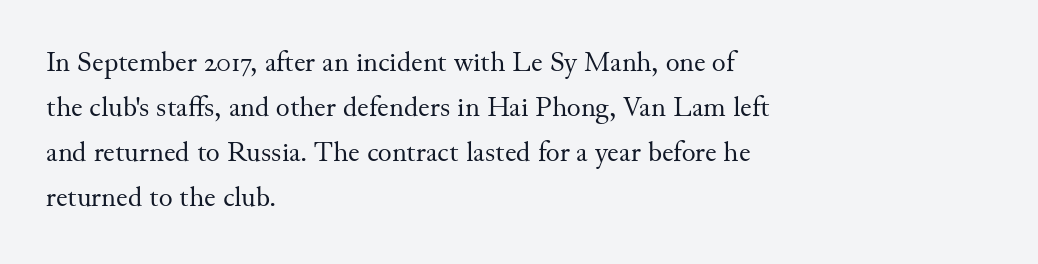
{"serif": "yes", "italic": "no", "bold": "no", "weight": "regular", "width": "normal", "stroke_contrast": "medium", "x_height": "small", "monospaced": "no", "underline": "no", "align": "left", "line_spacing": "normal", "line_spacing_ratio": 1.55, "letter_spacing": "normal", "letter_spacing_em": 0.0, "glyph_px": 29}
